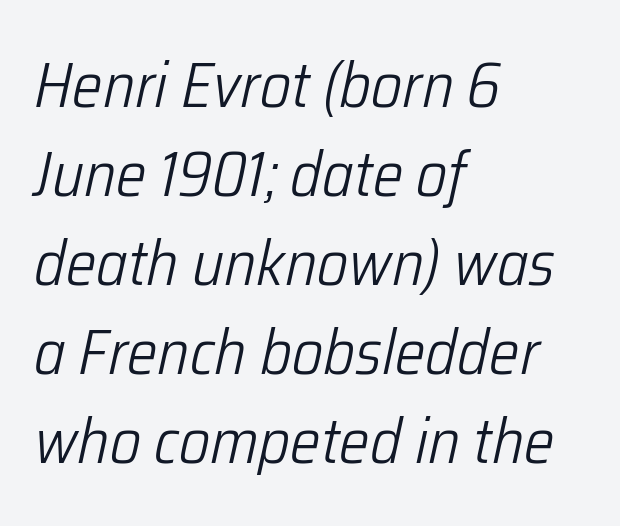
One-word summary of the alignment: left. Vertical spacing — default. Ink coverage per letter is moderate at most. The typography opts for an oblique posture over an upright one. The type is set solid horizontally, with unmodified tracking. The space directly below the letters is spotless.
